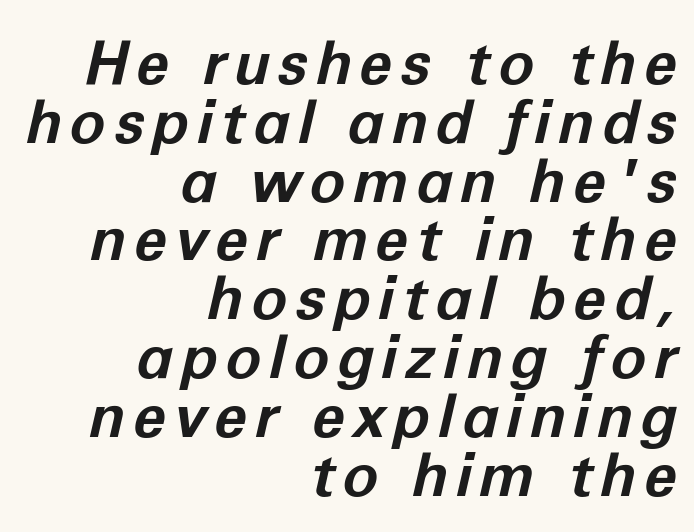
Q: Is the text bold? A: Yes.
Q: Is the text italic (slanted)? A: Yes, it leans right by about 12 degrees.
Q: Is the text underlined? A: No.
Q: How is the paragraph aligned? A: Right-aligned.
Q: Is the spacing between lines tight, normal or loose? A: Tight.
Q: Width (condensed, normal, or wide)? A: Normal.
Q: Stroke contrast? A: Low.
Q: x-height? A: Medium.
Q: Monospaced? A: No.
